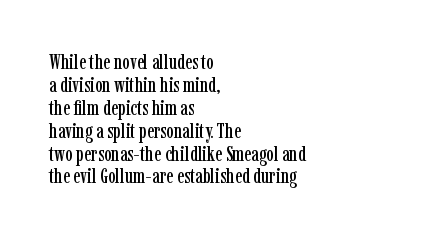
{"italic": "no", "underline": "no", "align": "left", "line_spacing": "tight", "line_spacing_ratio": 1.09, "letter_spacing": "normal", "letter_spacing_em": 0.0, "glyph_px": 21}
